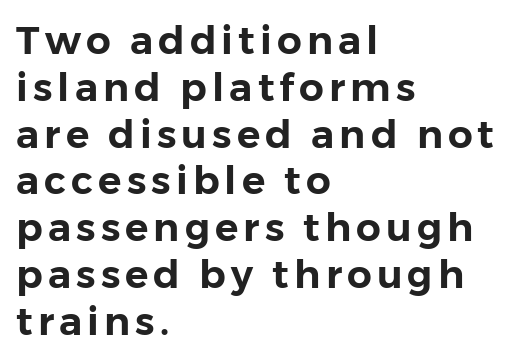
The foot of each line stays bare and open. Looks like regular typesetting: each glyph gets only the width it needs. Which margin do the lines hug? The left one — the right edge is uneven. Does the lettering tilt? It doesn't — this is upright. Regarding serifs, this sample does without them.
